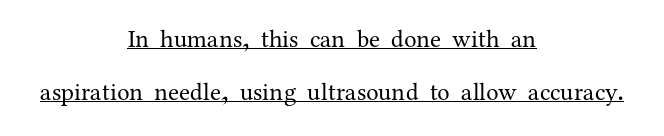
Q: Is the text bold? A: No.
Q: Is the text italic (slanted)? A: No, it is upright.
Q: Is the text underlined? A: Yes.
Q: How is the paragraph aligned? A: Centered.
Q: Is the spacing between letters normal or unusually wide? A: Normal.
Q: Is the spacing between lines tight, normal or loose? A: Loose.
